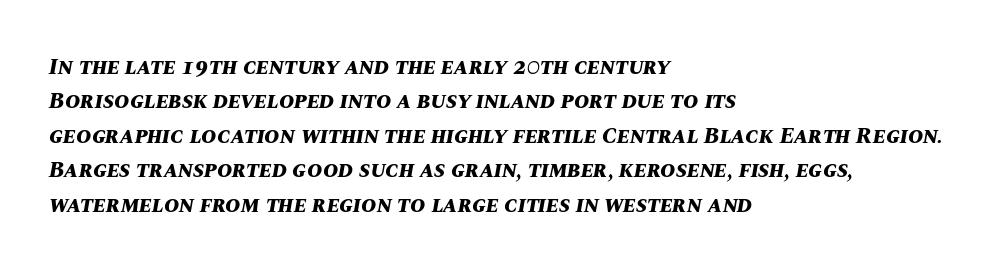
{"italic": "yes", "lean": "right", "slant_degrees": 10, "bold": "yes", "underline": "no", "align": "left", "line_spacing": "normal", "line_spacing_ratio": 1.5, "letter_spacing": "normal", "letter_spacing_em": 0.0, "glyph_px": 23}
